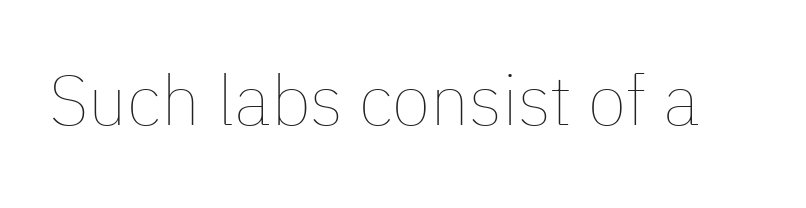
{"italic": "no", "bold": "no", "weight": "thin", "width": "normal", "stroke_contrast": "low", "x_height": "medium", "monospaced": "no", "underline": "no", "letter_spacing": "normal", "letter_spacing_em": 0.0, "glyph_px": 70}
